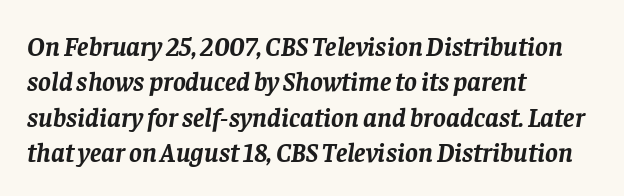
The image shows 27 px bold type, italic (leaning right); set left-aligned, normal line spacing (1.31x), normal letter spacing, not underlined.
